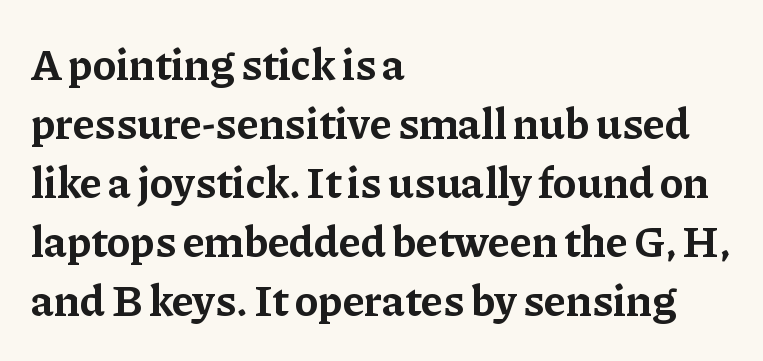
The image shows 44 px bold serif type, upright; set left-aligned, normal line spacing (1.34x), normal letter spacing, not underlined; low stroke contrast and a medium x-height.
